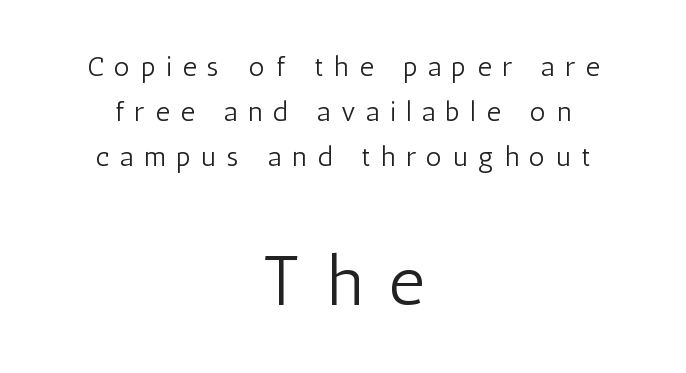
The image shows 70 px light, condensed sans-serif type, upright; set centered, normal line spacing (1.6x), unusually wide letter spacing (+0.38 em), not underlined; the second (bottom) block is 2.5x larger; low stroke contrast and a medium x-height.
